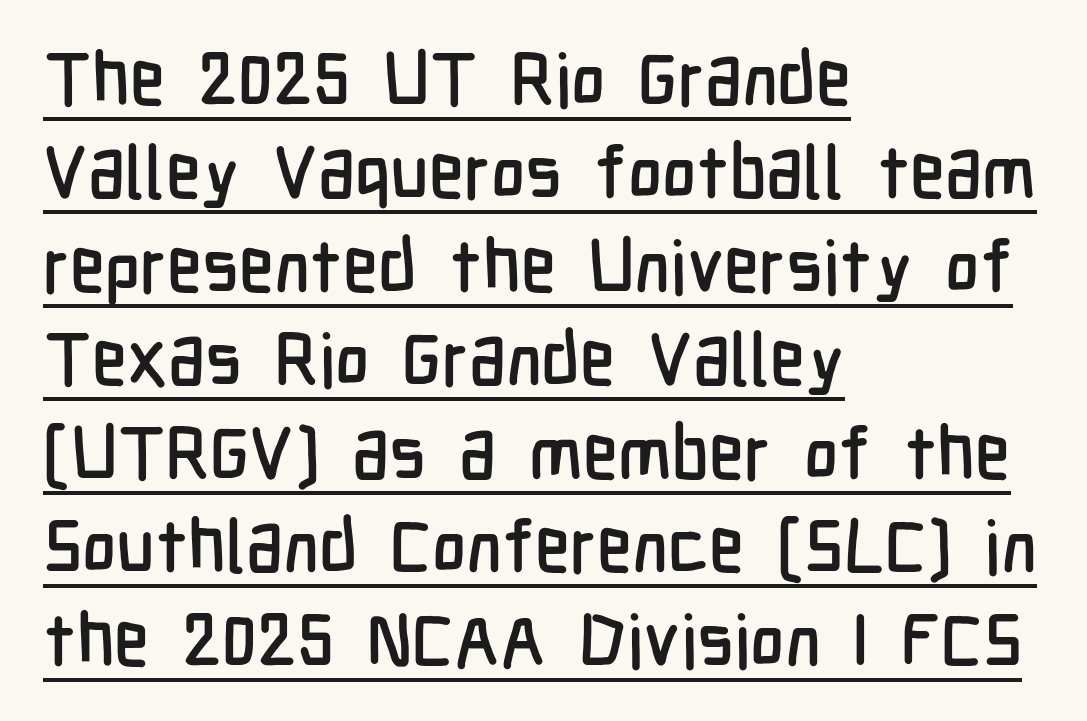
{"serif": "no", "italic": "no", "width": "condensed", "stroke_contrast": "low", "x_height": "medium", "monospaced": "no", "underline": "yes", "align": "left", "line_spacing": "normal", "line_spacing_ratio": 1.28, "letter_spacing": "normal", "letter_spacing_em": 0.0, "glyph_px": 73}
